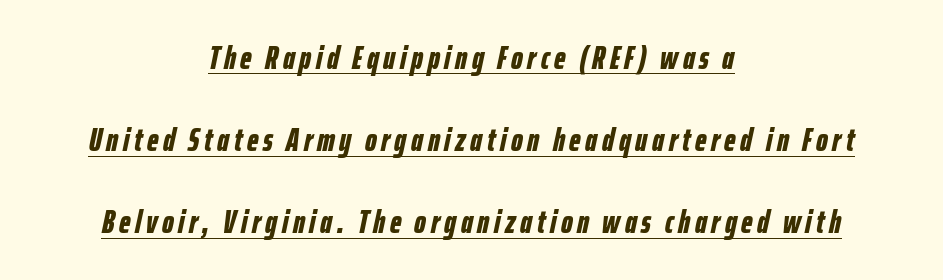
Q: Is the text bold? A: Yes.
Q: Is the text italic (slanted)? A: Yes, it leans right by about 12 degrees.
Q: Is the text underlined? A: Yes.
Q: How is the paragraph aligned? A: Centered.
Q: Is the spacing between lines tight, normal or loose? A: Loose.
Q: Width (condensed, normal, or wide)? A: Condensed.
Q: Stroke contrast? A: Low.
Q: x-height? A: Medium.
Q: Monospaced? A: No.
